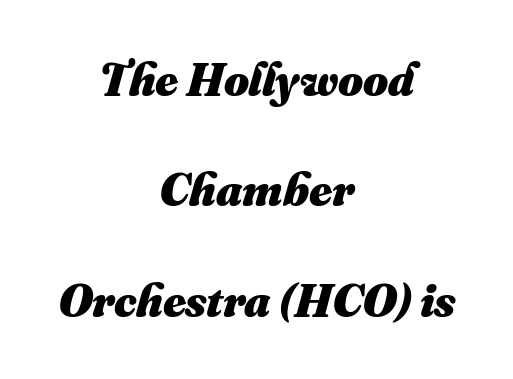
Has an underline been added? It has not. Vertically, the passage feels expansive, rows floating well apart. This is heavy type, rendered in bold. Spacing between characters is what you'd get straight out of the box.
